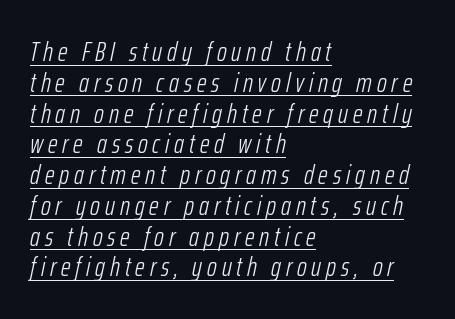
The image shows 27 px text type, italic (leaning right); set left-aligned, tight line spacing (1.14x), underlined.
